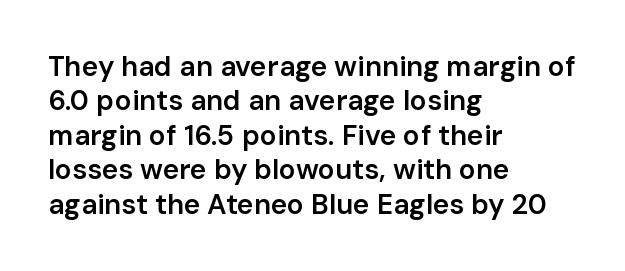
The image shows 28 px semibold sans-serif type, upright; set left-aligned, line spacing 1.23x, normal letter spacing, not underlined; low stroke contrast and a medium x-height.
